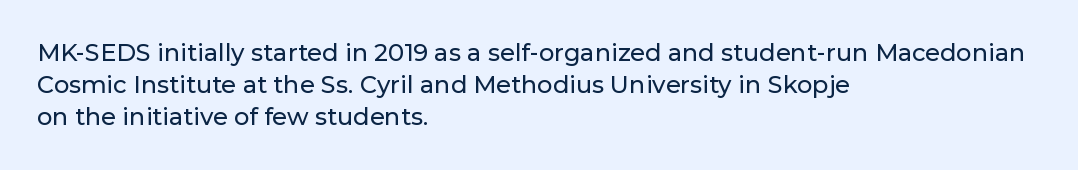
{"italic": "no", "underline": "no", "align": "left", "line_spacing": "normal", "line_spacing_ratio": 1.34, "letter_spacing": "normal", "letter_spacing_em": 0.0, "glyph_px": 24}
